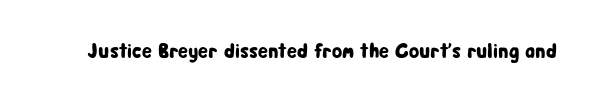
The image shows 21 px text type, upright; set normal letter spacing, not underlined.
